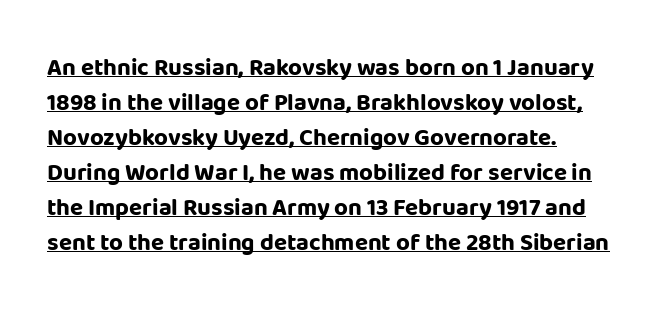
{"italic": "no", "bold": "yes", "underline": "yes", "align": "left", "line_spacing": "normal", "line_spacing_ratio": 1.46, "letter_spacing": "normal", "letter_spacing_em": 0.0, "glyph_px": 24}
